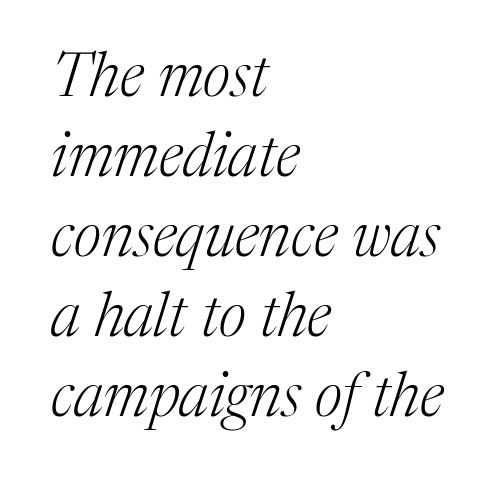
The image shows 61 px light serif type, italic (leaning right); set left-aligned, normal line spacing (1.31x), normal letter spacing, not underlined; medium stroke contrast and a medium x-height.
